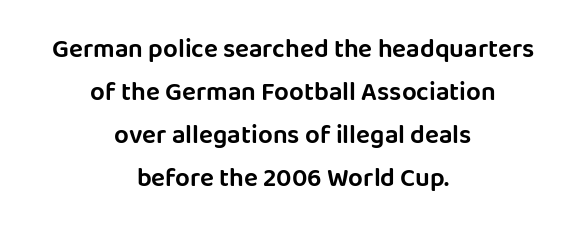
The image shows 26 px text type, upright; set centered, normal line spacing (1.65x), normal letter spacing, not underlined.
